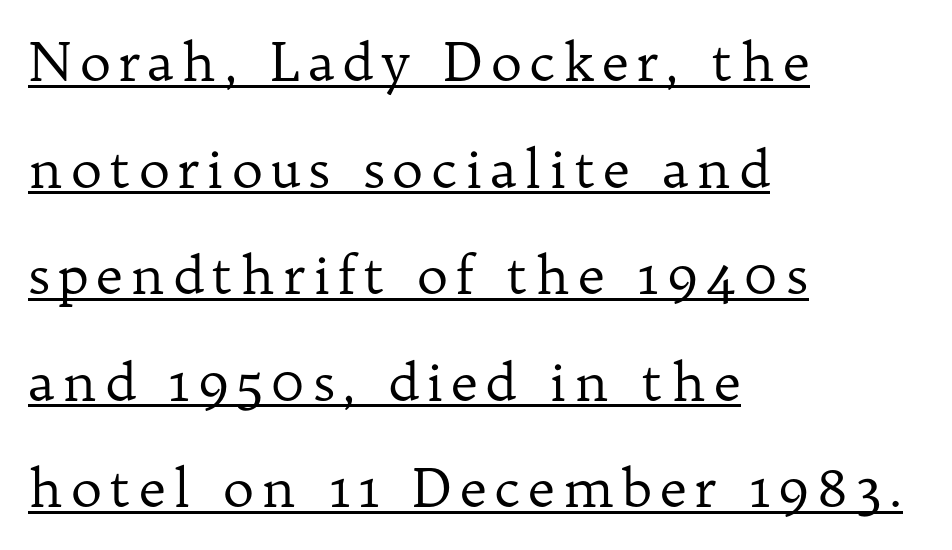
{"serif": "yes", "italic": "no", "bold": "no", "weight": "regular", "width": "normal", "stroke_contrast": "low", "x_height": "medium", "monospaced": "no", "underline": "yes", "align": "left", "line_spacing": "loose", "line_spacing_ratio": 2.01, "glyph_px": 53}
